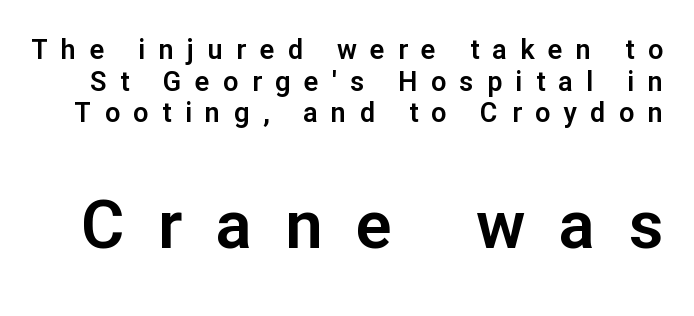
The image shows 67 px sans-serif type, upright; set line spacing 1.17x, unusually wide letter spacing (+0.5 em), not underlined; the second (bottom) block is 2.48x larger; low stroke contrast and a medium x-height.
